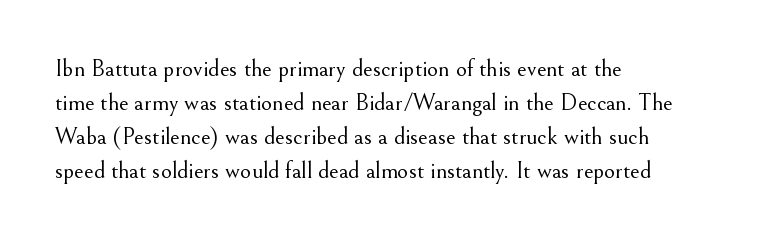
{"italic": "no", "bold": "no", "underline": "no", "align": "left", "line_spacing": "normal", "line_spacing_ratio": 1.42, "letter_spacing": "normal", "letter_spacing_em": 0.0, "glyph_px": 24}
